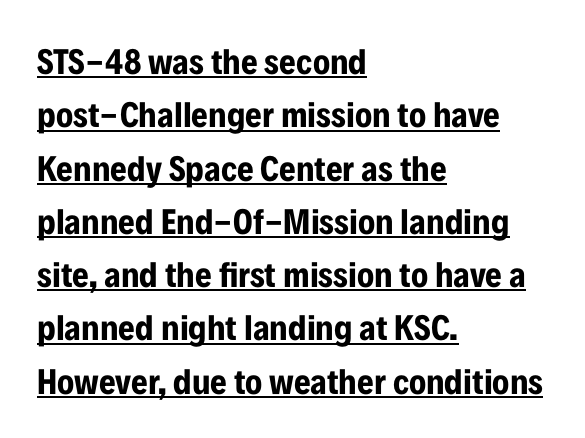
Q: Is the text bold? A: Yes.
Q: Is the text italic (slanted)? A: No, it is upright.
Q: Is the typeface a serif or a sans-serif typeface? A: Sans-serif.
Q: Is the text underlined? A: Yes.
Q: How is the paragraph aligned? A: Left-aligned.
Q: Is the spacing between letters normal or unusually wide? A: Normal.
Q: Is the spacing between lines tight, normal or loose? A: Normal.
Q: Width (condensed, normal, or wide)? A: Condensed.
Q: Stroke contrast? A: Low.
Q: x-height? A: Medium.
Q: Monospaced? A: No.
